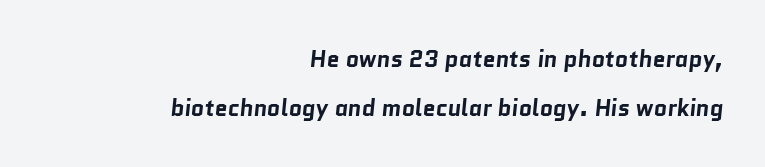
The image shows 23 px bold type; set right-aligned, loose line spacing (2.13x), normal letter spacing, not underlined.
